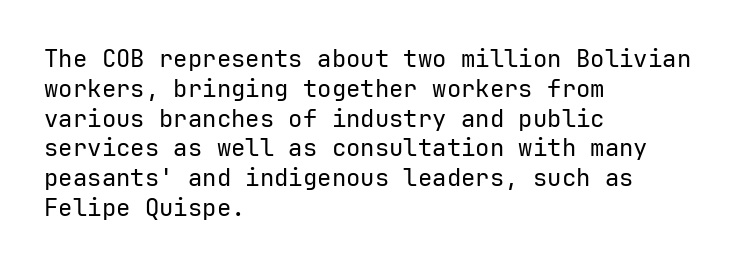
The image shows 24 px text type, upright; set left-aligned, line spacing 1.24x, normal letter spacing, not underlined.
